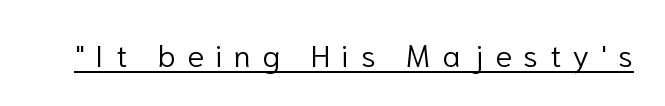
The passage shown is typed in a proportional face where columns would drift. Quick note: underline on. The text was rendered using a sans face with plain stroke endings. Here the glyphs are tracked loosely, breaking word shapes into spaced letters.
